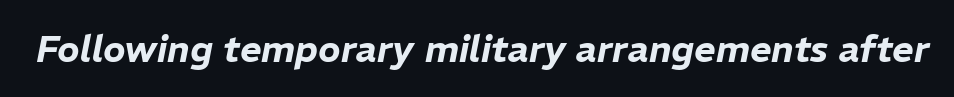
The image shows 37 px text type, italic (leaning right); set normal letter spacing, not underlined; low stroke contrast and a medium x-height.
